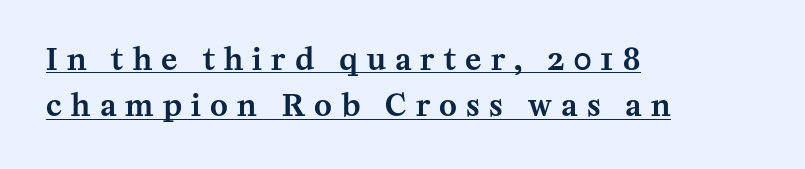
The image shows 30 px serif type, upright; set left-aligned, normal line spacing (1.55x), unusually wide letter spacing (+0.31 em), underlined; medium stroke contrast and a medium x-height.
